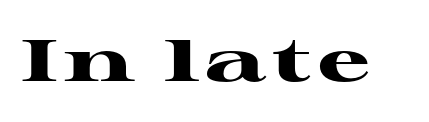
Nope, not italic — everything's standing straight. The rendering uses natural spacing where letterforms have individual widths. Observe the serifs anchoring each vertical stroke in this sample. The passage shown is not underscored anywhere. The rendering uses a bold face; every stroke is thick and dark.
